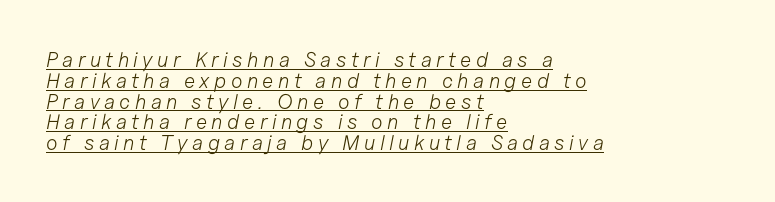
It's the slanting kind of type. All the whitespace from short lines collects on the right. Every word sits above its own underline. A typesetter would call this leading minimal, almost set solid. Stroke thickness stays within the range of a standard reading face or lighter. Observe the wide spacing: letters keep a clear distance from each other.
